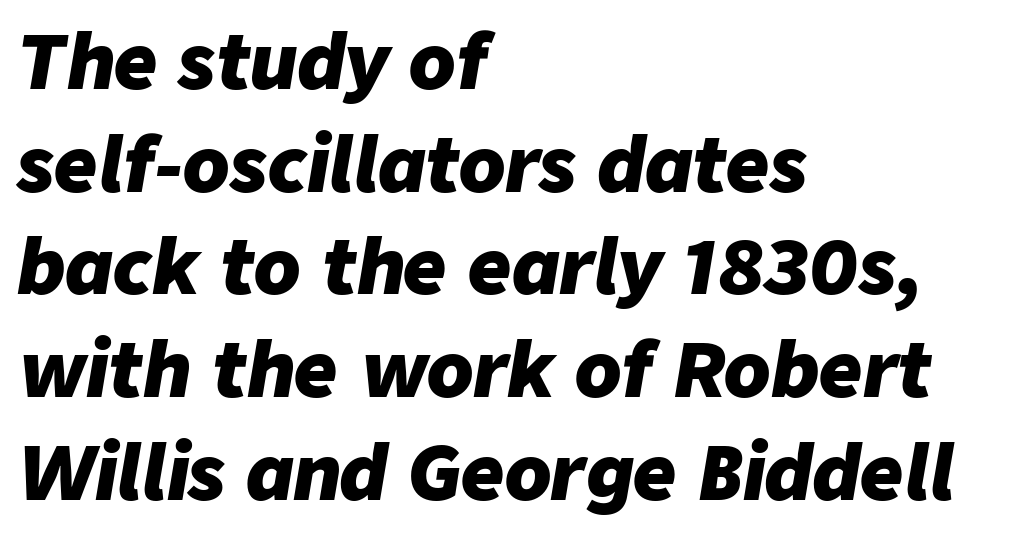
Q: Is the text bold? A: Yes.
Q: Is the text italic (slanted)? A: Yes, it leans right by about 9 degrees.
Q: Is the text underlined? A: No.
Q: How is the paragraph aligned? A: Left-aligned.
Q: Is the spacing between letters normal or unusually wide? A: Normal.
Q: Is the spacing between lines tight, normal or loose? A: Normal.
Q: Width (condensed, normal, or wide)? A: Normal.
Q: Stroke contrast? A: Low.
Q: x-height? A: Medium.
Q: Monospaced? A: No.
